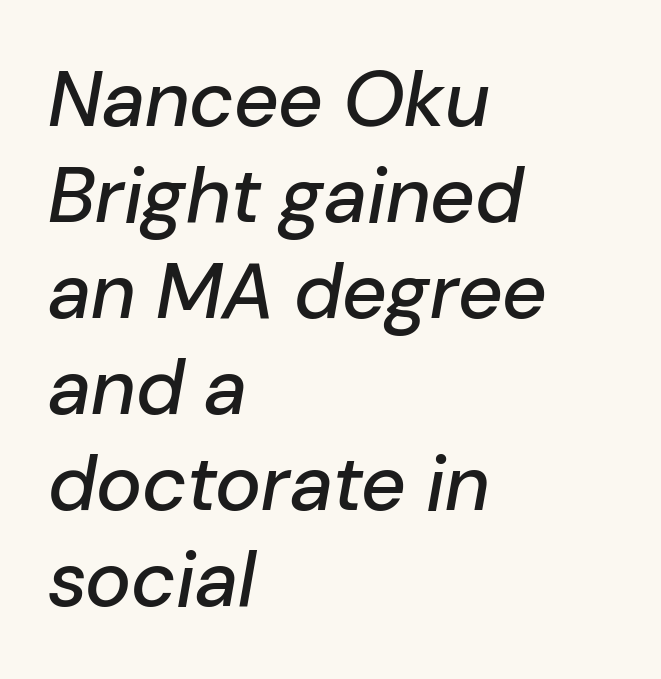
Is the letter spacing exaggerated? No — it looks like the ordinary default. This is oblique type, the kind used for emphasis or titles. The specimen omits any rule beneath the text block's lines. In CSS terms this would be text-align: left. A typesetter would call this proportional, since set widths differ per character.
